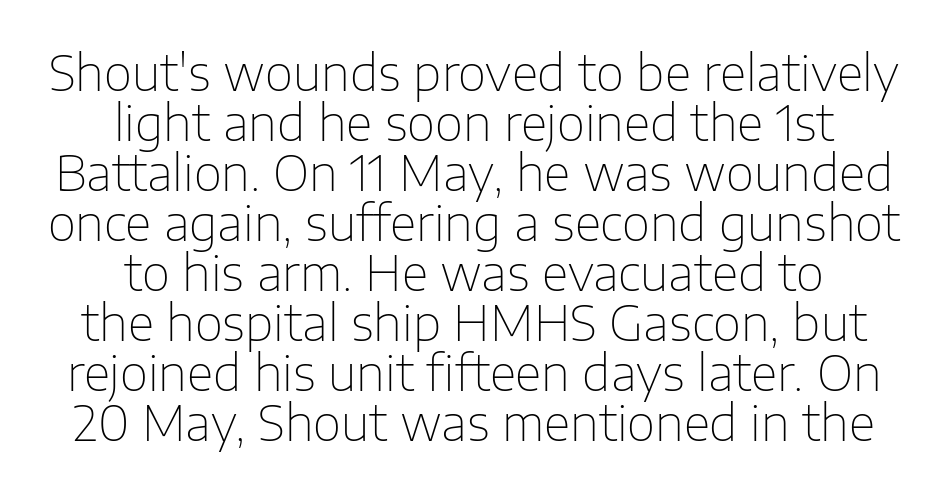
{"serif": "no", "italic": "no", "bold": "no", "weight": "thin", "width": "normal", "stroke_contrast": "low", "x_height": "medium", "monospaced": "no", "underline": "no", "align": "center", "line_spacing": "tight", "line_spacing_ratio": 1.02, "letter_spacing": "normal", "letter_spacing_em": 0.0, "glyph_px": 49}
